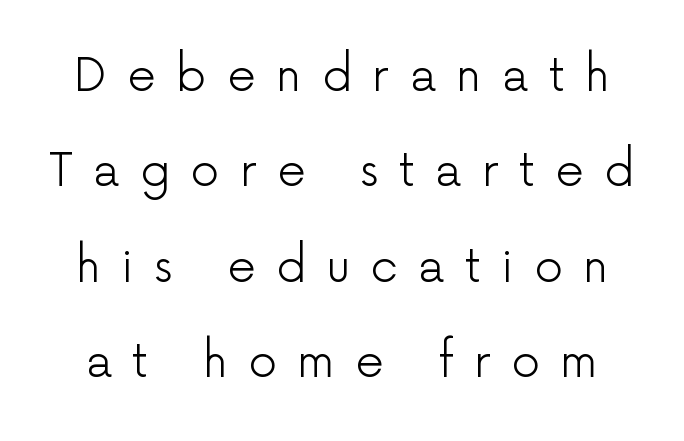
Q: Is the text bold? A: No.
Q: Is the text italic (slanted)? A: No, it is upright.
Q: Is the typeface a serif or a sans-serif typeface? A: Sans-serif.
Q: Is the text underlined? A: No.
Q: Is the spacing between letters normal or unusually wide? A: Unusually wide.
Q: Is the spacing between lines tight, normal or loose? A: Loose.
Q: Width (condensed, normal, or wide)? A: Normal.
Q: Stroke contrast? A: Low.
Q: x-height? A: Medium.
Q: Monospaced? A: No.
